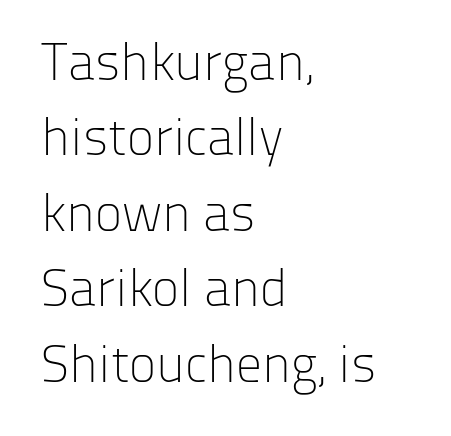
The image shows 52 px light sans-serif type, upright; set left-aligned, normal line spacing (1.45x), normal letter spacing, not underlined; low stroke contrast and a medium x-height.
